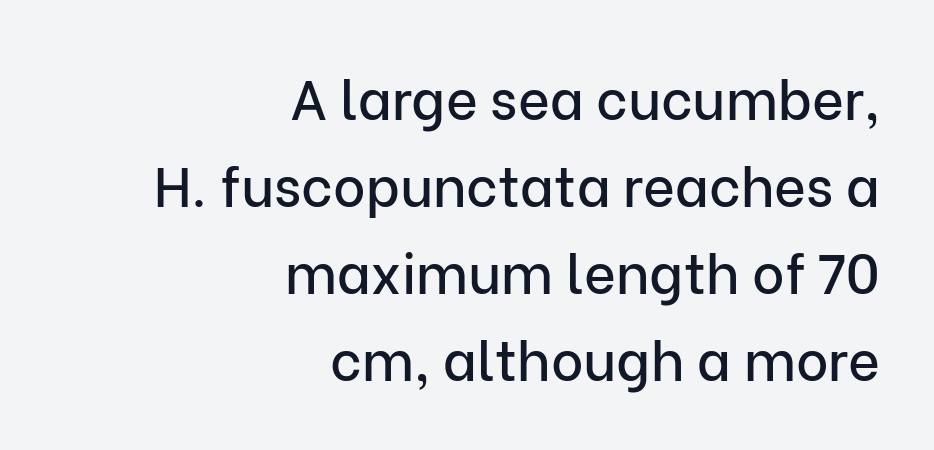
Each letter keeps its own natural width here, so spacing adapts to shape. This rendering uses right alignment, leaving the left contour irregular. Does the type have serifs? No, each stem ends abruptly. The rows are spaced the way most documents space them. The letters sit at their default tracking, neither squeezed nor spread.
